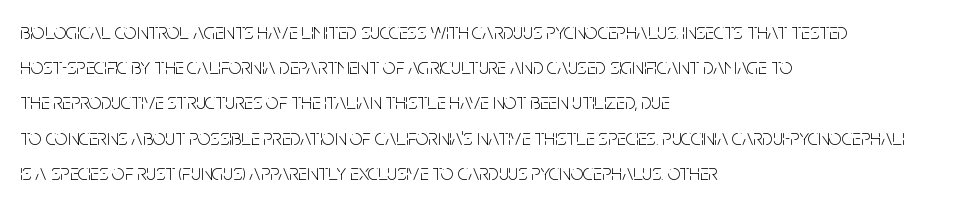
A quiet, ordinary-to-light weight characterises the typeface. Default kerning and tracking; the words read as compact shapes. These lines stack with their left ends in a neat column. The leading is moderate, giving the passage an even texture.
